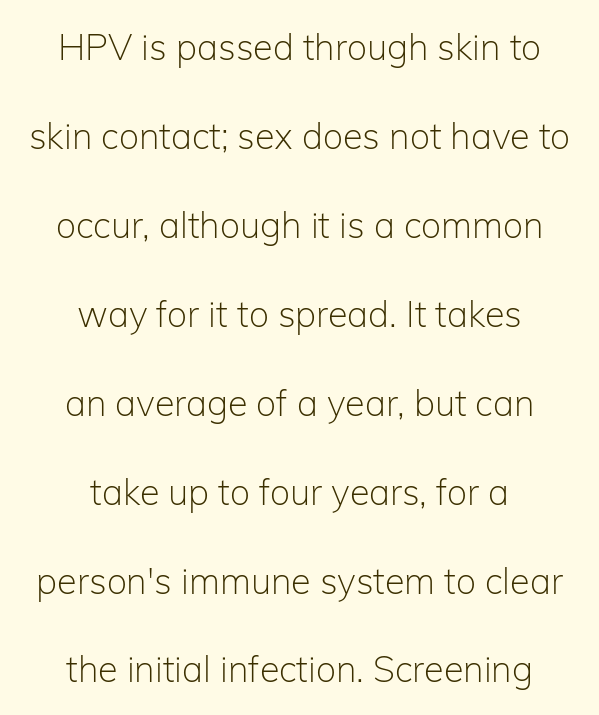
{"serif": "no", "italic": "no", "bold": "no", "weight": "light", "width": "normal", "stroke_contrast": "low", "x_height": "medium", "monospaced": "no", "underline": "no", "align": "center", "line_spacing": "loose", "line_spacing_ratio": 2.47, "letter_spacing": "normal", "letter_spacing_em": 0.0, "glyph_px": 36}
